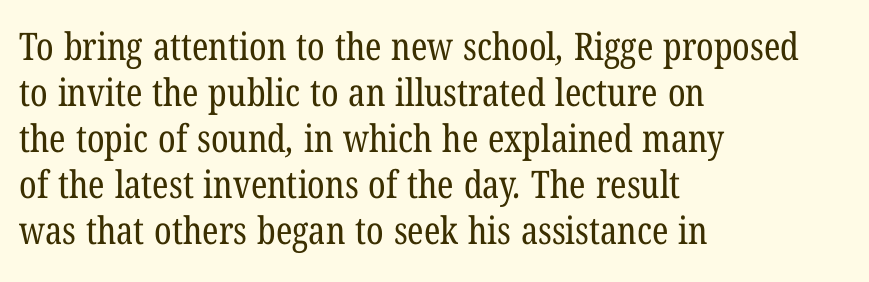
{"serif": "yes", "bold": "no", "weight": "regular", "width": "condensed", "stroke_contrast": "low", "x_height": "medium", "monospaced": "no", "underline": "no", "align": "left", "line_spacing_ratio": 1.21, "letter_spacing": "normal", "letter_spacing_em": 0.0, "glyph_px": 38}
